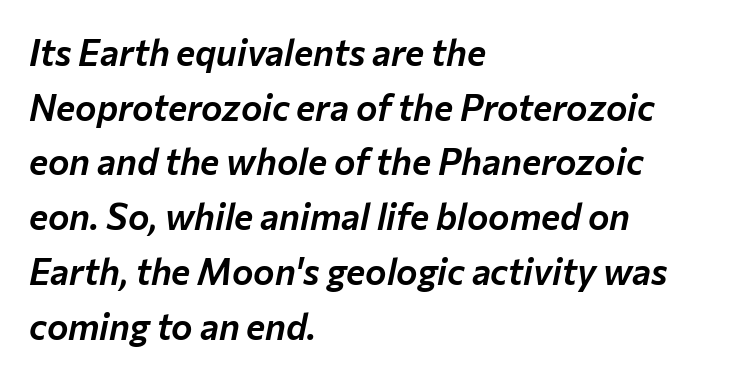
The image shows 36 px text type, italic (leaning right); set left-aligned, normal line spacing (1.52x), normal letter spacing, not underlined; low stroke contrast and a medium x-height.
